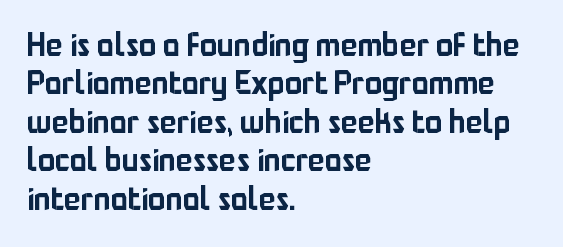
{"serif": "no", "italic": "no", "width": "normal", "stroke_contrast": "low", "x_height": "medium", "monospaced": "no", "underline": "no", "align": "left", "line_spacing_ratio": 1.2, "letter_spacing": "normal", "letter_spacing_em": 0.0, "glyph_px": 32}
